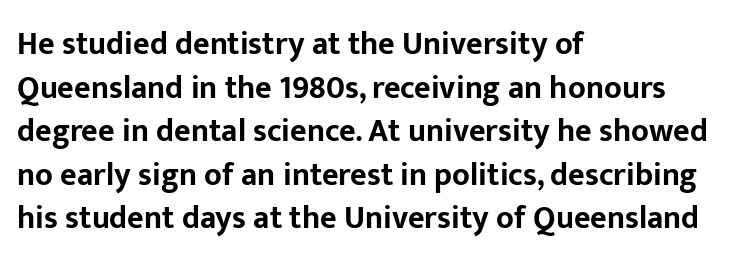
{"serif": "no", "italic": "no", "bold": "yes", "weight": "bold", "width": "normal", "stroke_contrast": "low", "x_height": "medium", "monospaced": "no", "underline": "no", "align": "left", "line_spacing": "normal", "line_spacing_ratio": 1.36, "letter_spacing": "normal", "letter_spacing_em": 0.0, "glyph_px": 32}
